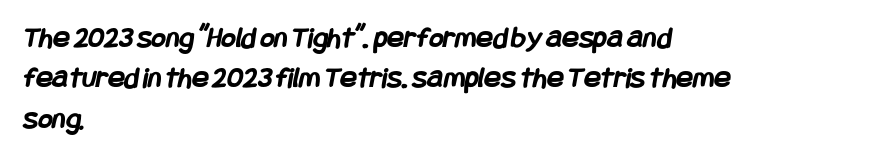
Q: Is the text bold? A: Yes.
Q: Is the typeface a serif or a sans-serif typeface? A: Sans-serif.
Q: Is the text underlined? A: No.
Q: How is the paragraph aligned? A: Left-aligned.
Q: Is the spacing between letters normal or unusually wide? A: Normal.
Q: Is the spacing between lines tight, normal or loose? A: Normal.
Q: Width (condensed, normal, or wide)? A: Condensed.
Q: Stroke contrast? A: Low.
Q: x-height? A: Large.
